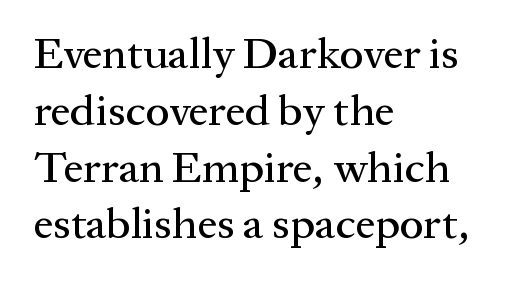
The image shows 44 px serif type, upright; set left-aligned, normal line spacing (1.29x), normal letter spacing, not underlined; medium stroke contrast and a medium x-height.
